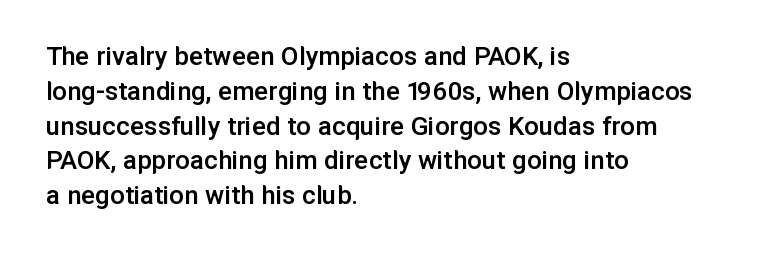
{"serif": "no", "italic": "no", "bold": "semi", "weight": "semibold", "width": "normal", "stroke_contrast": "low", "x_height": "medium", "monospaced": "no", "underline": "no", "align": "left", "line_spacing_ratio": 1.2, "letter_spacing": "normal", "letter_spacing_em": 0.0, "glyph_px": 29}
